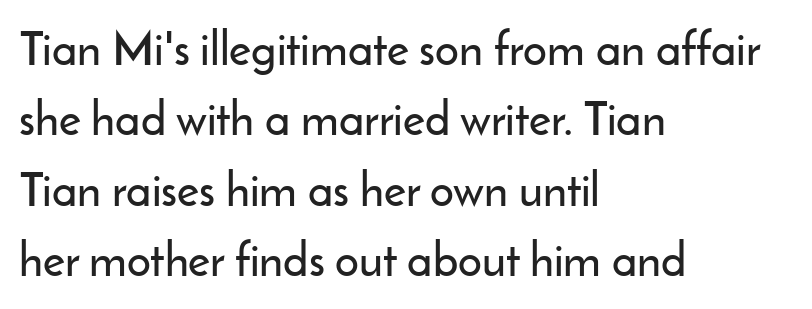
Reading down the column, the eye jumps a familiar distance to each next line. Grotesque or geometric, the face here clearly has no serifs. Is this a fixed-width face? No — the glyphs have proportional, varying widths. Each word holds together tightly as a unit, with standard inter-letter gaps.
